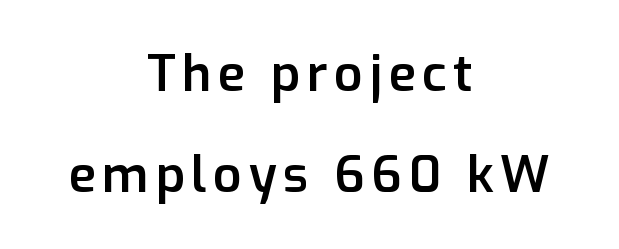
{"serif": "no", "italic": "no", "bold": "semi", "weight": "semibold", "width": "normal", "stroke_contrast": "low", "x_height": "medium", "monospaced": "no", "underline": "no", "align": "center", "line_spacing": "loose", "line_spacing_ratio": 2.02, "glyph_px": 50}
